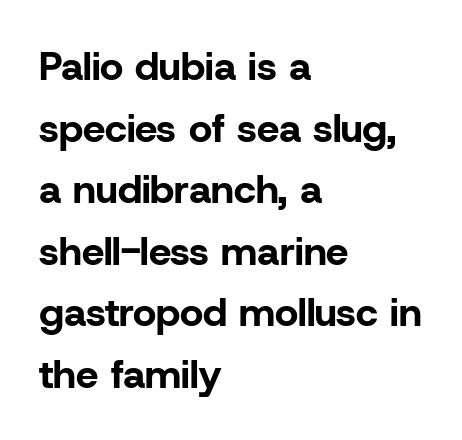
The passage shown has conventional tracking throughout. As a designer I'd log this as weight 700, bold. Type without underlining. Notice how the passage keeps a crisp vertical edge on the left only.
